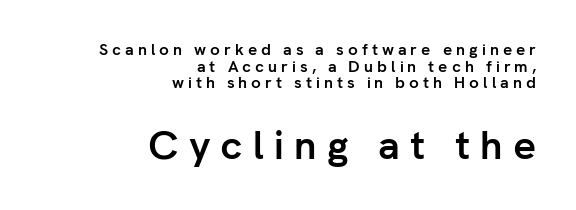
Q: Is the text bold? A: Yes.
Q: Is the text italic (slanted)? A: No, it is upright.
Q: Is the typeface a serif or a sans-serif typeface? A: Sans-serif.
Q: Is the text underlined? A: No.
Q: How is the paragraph aligned? A: Right-aligned.
Q: Is the spacing between letters normal or unusually wide? A: Unusually wide.
Q: Is the spacing between lines tight, normal or loose? A: Tight.
Q: Which block of text is set in a larger size, the first (top) or the second (bottom)? A: The second (bottom) one.
Q: Width (condensed, normal, or wide)? A: Normal.
Q: Stroke contrast? A: Low.
Q: x-height? A: Medium.
Q: Monospaced? A: No.
